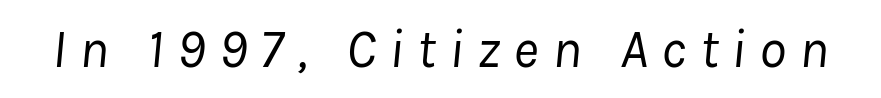
Q: Is the text bold? A: No.
Q: Is the text italic (slanted)? A: Yes, it leans right by about 8 degrees.
Q: Is the text underlined? A: No.
Q: Is the spacing between letters normal or unusually wide? A: Unusually wide.
Q: Width (condensed, normal, or wide)? A: Normal.
Q: Stroke contrast? A: Low.
Q: x-height? A: Medium.
Q: Monospaced? A: No.
